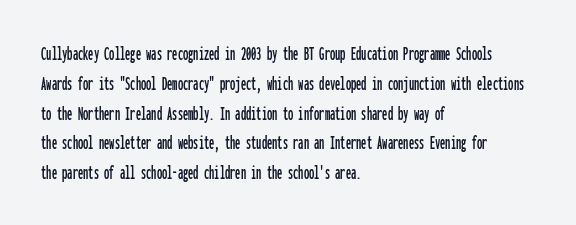
{"italic": "no", "underline": "no", "align": "left", "line_spacing": "normal", "line_spacing_ratio": 1.42, "letter_spacing": "normal", "letter_spacing_em": 0.0, "glyph_px": 21}
